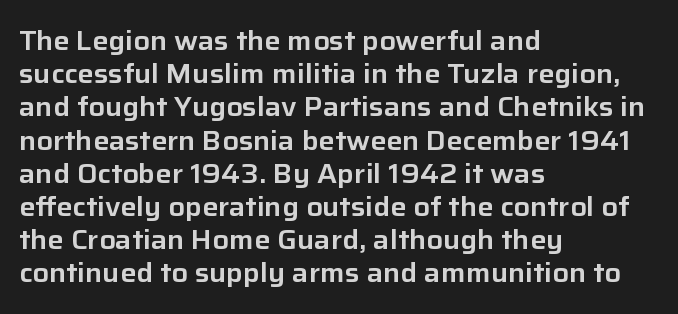
Every row of glyphs begins at an identical x-position on the left. These lines were composed using upright roman letters. Standard letterfit; no display-style spreading of the glyphs. The glyphs are unaccompanied by any horizontal stroke below them.
